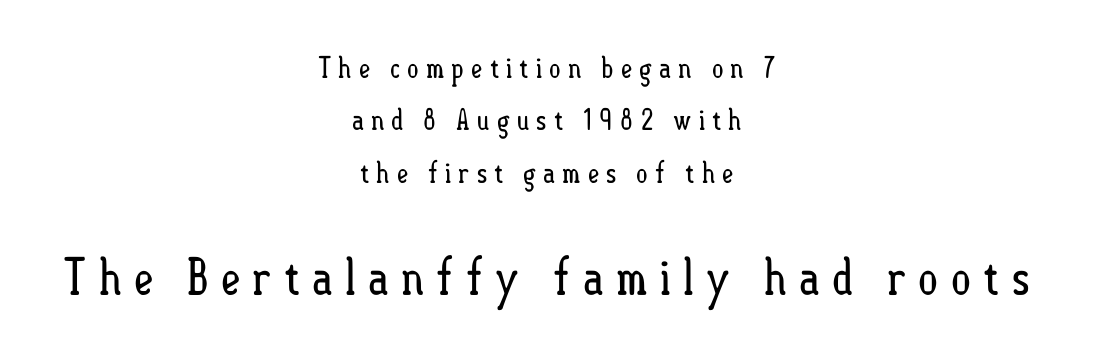
{"italic": "no", "bold": "no", "weight": "regular", "width": "condensed", "stroke_contrast": "low", "x_height": "small", "monospaced": "no", "underline": "no", "align": "center", "line_spacing_ratio": 1.81, "letter_spacing": "wide", "letter_spacing_em": 0.22, "larger_block": "second", "size_ratio": 1.72, "glyph_px": 50}
